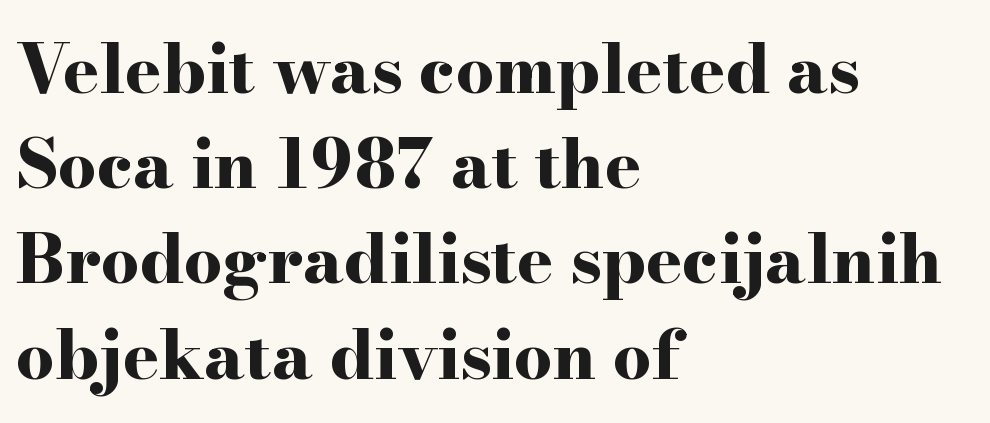
Think of a printed novel: that variable character pitch is what you see here. The rendering uses a bold face; every stroke is thick and dark. Rendered with straight, roman letterforms. The vertical gap from one line to the next is medium. Layout note: lines flush left.
